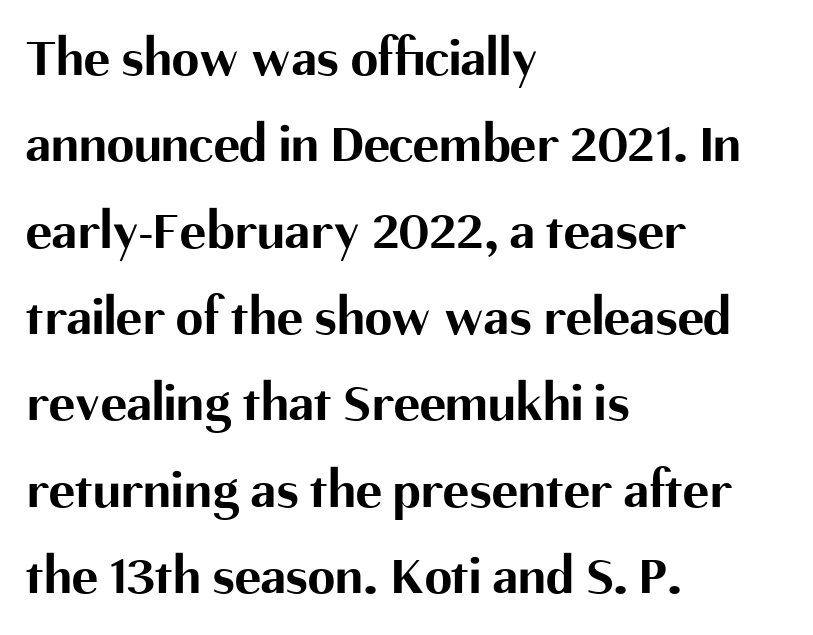
Varying glyph widths throughout — classic text-font behaviour. Typesetter's note: full bold, strokes at maximum text heaviness. A classic flush-left, rag-right setting is used for this passage. Descenders hang freely into open space. These lines keep a tight, regular rhythm from letter to letter.
